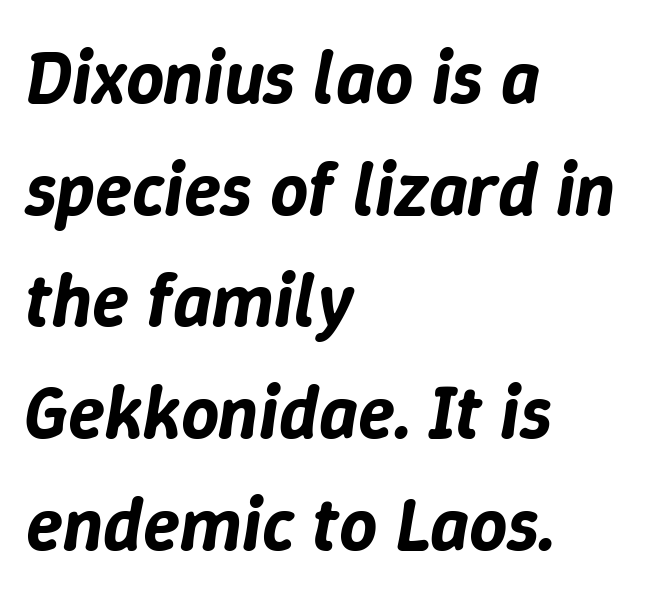
The image shows 75 px text type, italic (leaning right); set left-aligned, normal line spacing (1.49x), normal letter spacing, not underlined; low stroke contrast and a medium x-height.
